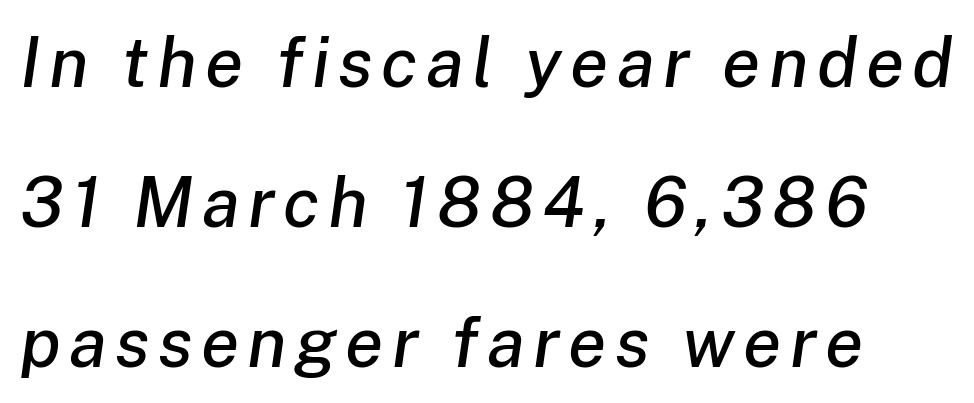
{"italic": "yes", "lean": "right", "slant_degrees": 8, "width": "normal", "stroke_contrast": "low", "x_height": "medium", "monospaced": "no", "underline": "no", "line_spacing": "loose", "line_spacing_ratio": 2.0, "glyph_px": 70}
